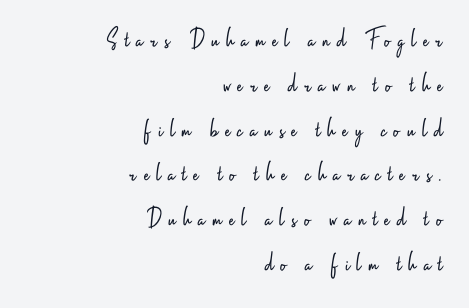
Q: Is the text bold? A: No.
Q: Is the text italic (slanted)? A: Yes.
Q: Is the typeface a serif or a sans-serif typeface? A: Sans-serif.
Q: Is the text underlined? A: No.
Q: How is the paragraph aligned? A: Right-aligned.
Q: Is the spacing between letters normal or unusually wide? A: Unusually wide.
Q: Is the spacing between lines tight, normal or loose? A: Normal.
Q: Width (condensed, normal, or wide)? A: Condensed.
Q: Stroke contrast? A: Low.
Q: x-height? A: Small.
Q: Monospaced? A: No.
